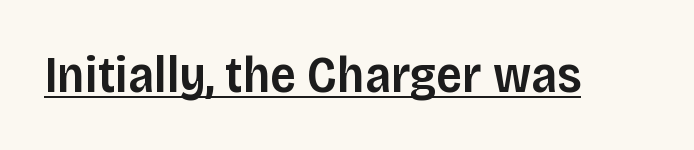
The face used here is a semibold: visibly heavier than regular, lighter than bold. The lettering holds an erect, upright posture throughout. Is the letter spacing exaggerated? No — it looks like the ordinary default. Is there an underline? Yes — a line sits under the letters.
